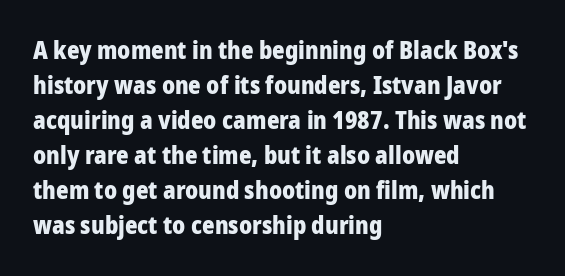
A classic flush-left, rag-right setting is used for this passage. The strokes are fattened all the way to bold. Plain, unruled lines of type. Tracking value appears to be zero — textbook default spacing.
